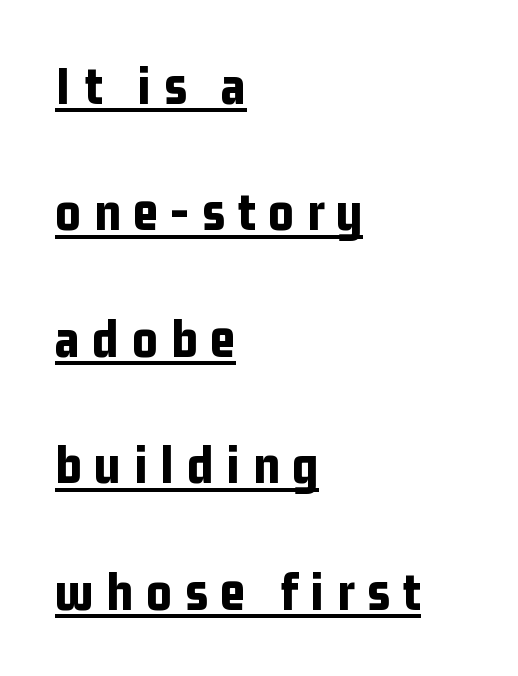
{"serif": "no", "italic": "no", "bold": "yes", "weight": "bold", "width": "condensed", "stroke_contrast": "low", "x_height": "medium", "monospaced": "no", "underline": "yes", "align": "left", "line_spacing": "loose", "line_spacing_ratio": 2.3, "letter_spacing": "wide", "letter_spacing_em": 0.23, "glyph_px": 55}
